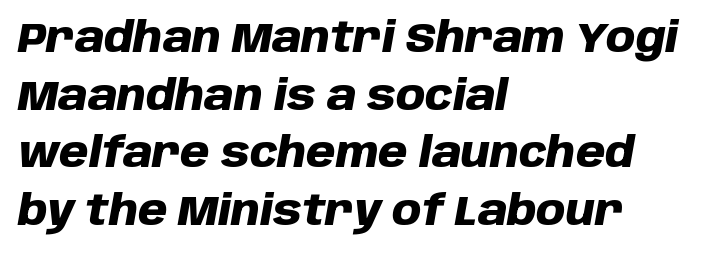
{"italic": "yes", "lean": "right", "slant_degrees": 10, "bold": "yes", "weight": "heavy", "width": "normal", "stroke_contrast": "low", "x_height": "large", "monospaced": "no", "underline": "no", "align": "left", "line_spacing": "normal", "line_spacing_ratio": 1.37, "letter_spacing": "normal", "letter_spacing_em": 0.0, "glyph_px": 42}
